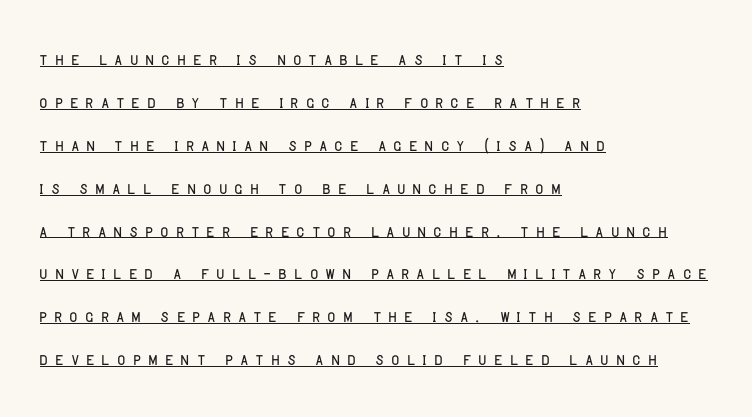
{"italic": "no", "underline": "yes", "align": "left", "line_spacing": "loose", "line_spacing_ratio": 1.95, "letter_spacing": "wide", "letter_spacing_em": 0.33, "glyph_px": 22}
